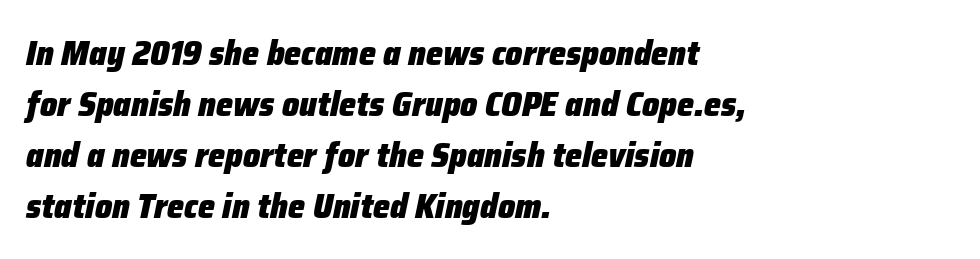
Q: Is the text bold? A: Yes.
Q: Is the text italic (slanted)? A: Yes, it leans right by about 12 degrees.
Q: Is the text underlined? A: No.
Q: How is the paragraph aligned? A: Left-aligned.
Q: Is the spacing between letters normal or unusually wide? A: Normal.
Q: Is the spacing between lines tight, normal or loose? A: Normal.
Q: Width (condensed, normal, or wide)? A: Normal.
Q: Stroke contrast? A: Low.
Q: x-height? A: Medium.
Q: Monospaced? A: No.
